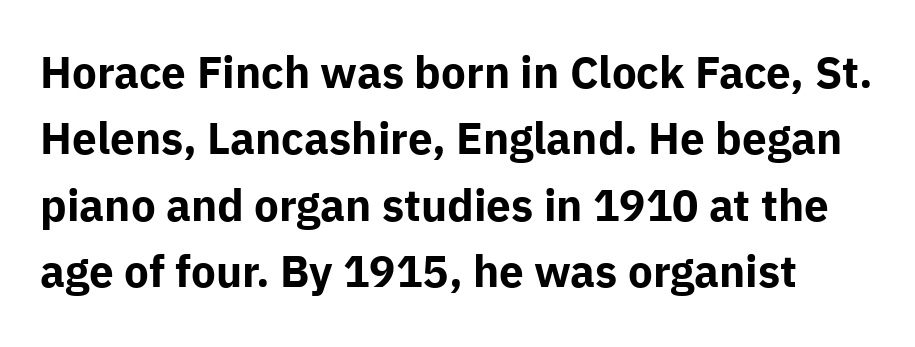
The image shows 44 px bold sans-serif type, upright; set normal line spacing (1.51x), normal letter spacing, not underlined; low stroke contrast and a medium x-height.
